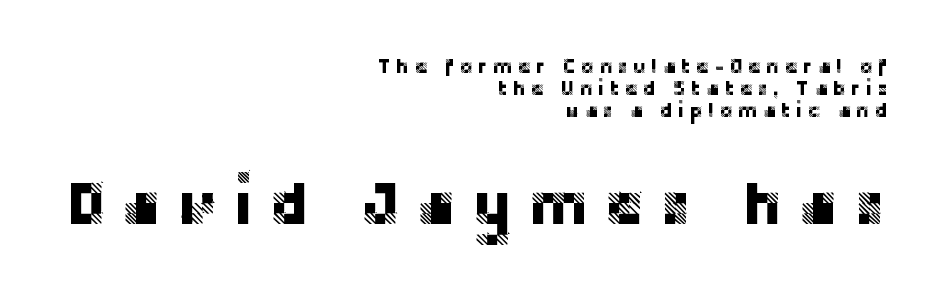
Note: smaller setting up top, larger setting below. Clear beneath every line of the passage. One-word summary of the alignment: right. The space between consecutive lines is stingy.
